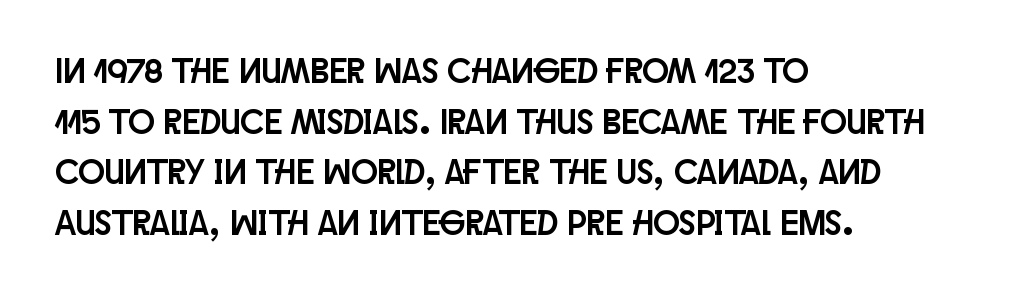
The image shows 35 px condensed sans-serif type, upright; set left-aligned, normal line spacing (1.45x), normal letter spacing, not underlined; low stroke contrast and a large x-height.
